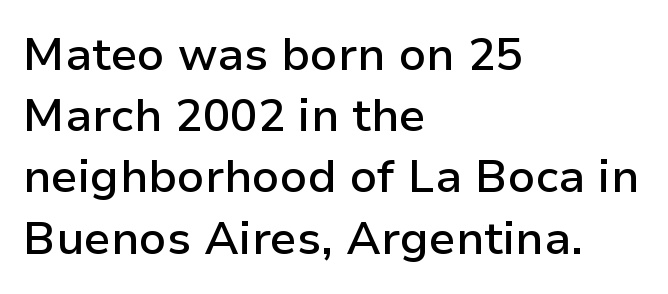
The image shows 46 px semibold sans-serif type, upright; set left-aligned, normal line spacing (1.33x), normal letter spacing, not underlined; low stroke contrast and a medium x-height.
